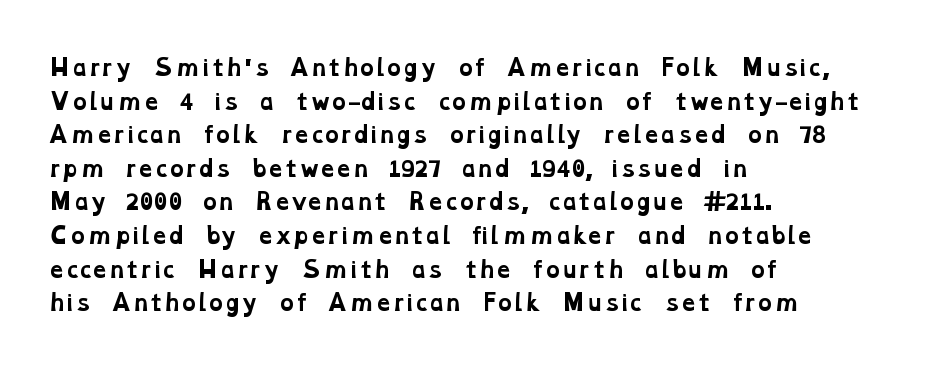
Tracking here is standard; glyphs follow each other at the usual distance. Horizontally, the lines are justified to the leading edge only. The words here are not underlined. How heavy is the stroke? Heavy — this is a bold. Successive baselines arrive at the customary interval.
